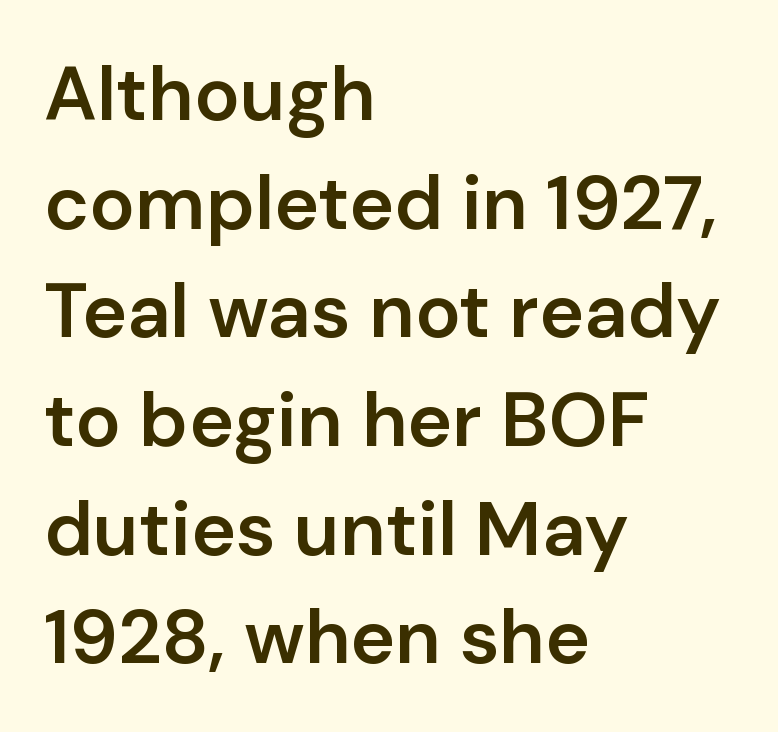
A typesetter would label this face a sans. Normally led — the rows are evenly, conventionally spaced. The type is set solid horizontally, with unmodified tracking. When letters stand straight like this, we call the style roman or upright. Leftover space on each line is placed entirely after the last word. The baseline area is clear.
